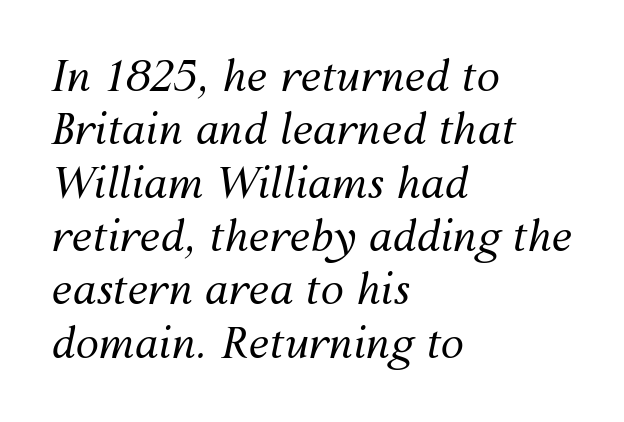
Q: Is the text bold? A: No.
Q: Is the text italic (slanted)? A: Yes, it leans right by about 12 degrees.
Q: Is the text underlined? A: No.
Q: How is the paragraph aligned? A: Left-aligned.
Q: Is the spacing between letters normal or unusually wide? A: Normal.
Q: Is the spacing between lines tight, normal or loose? A: Normal.
Q: Width (condensed, normal, or wide)? A: Normal.
Q: Stroke contrast? A: Medium.
Q: x-height? A: Medium.
Q: Monospaced? A: No.
